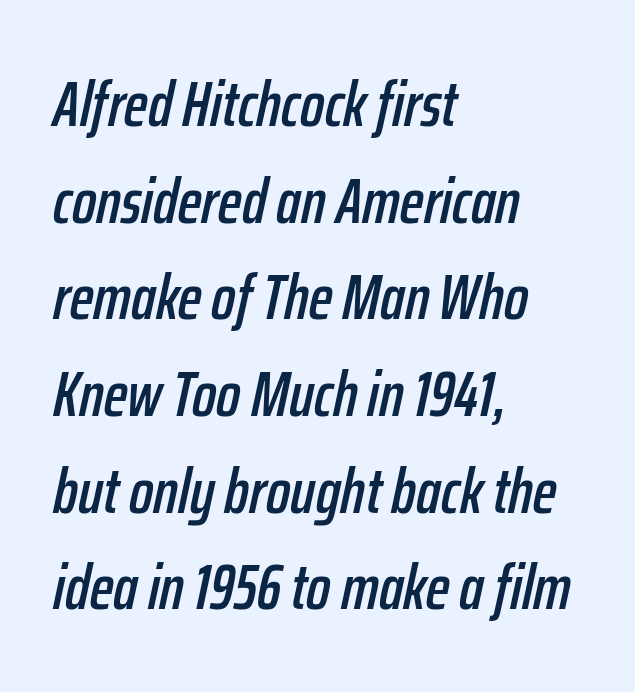
The image shows 64 px condensed type, italic (leaning right); set left-aligned, normal line spacing (1.51x), normal letter spacing, not underlined; low stroke contrast and a medium x-height.
